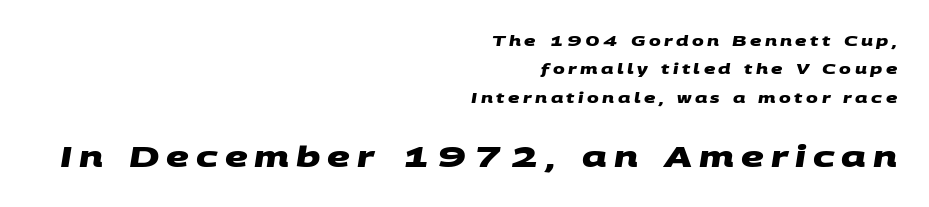
Check under the words: just untouched page. Is there much room between lines? Yes — plenty of vertical air separates them. The line texture is sparse and dotted thanks to wide tracking. The sample has been set heavy, in full bold.
